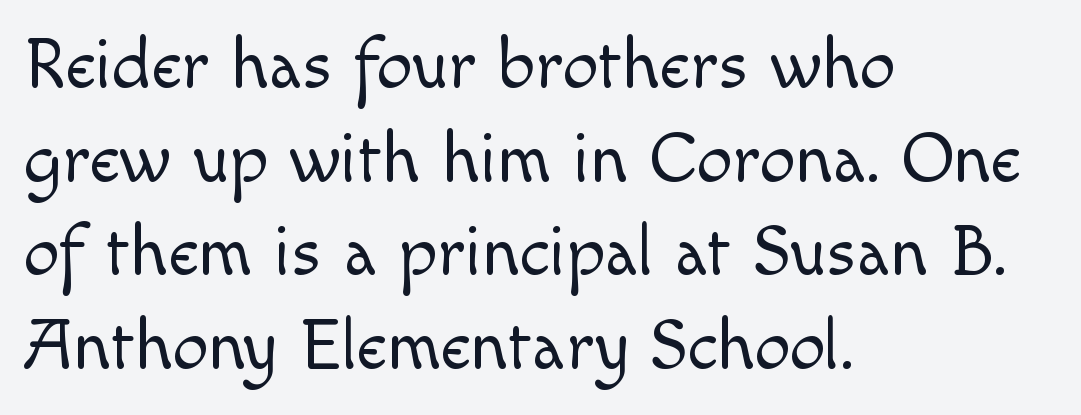
The image shows 72 px light sans-serif type, upright; set left-aligned, normal line spacing (1.3x), normal letter spacing, not underlined; a small x-height.
